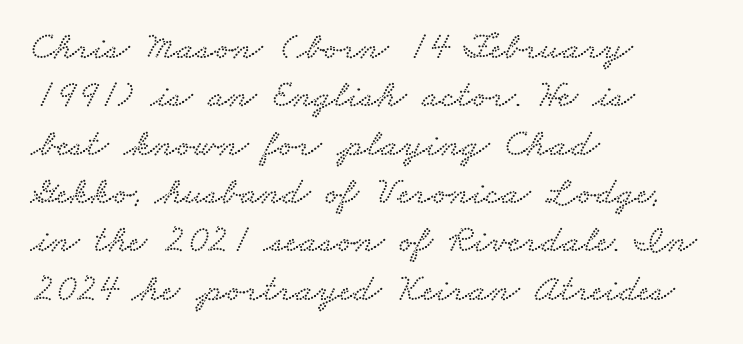
The image shows 39 px wide serif type; set left-aligned, line spacing 1.24x, normal letter spacing, not underlined; low stroke contrast and a small x-height.
